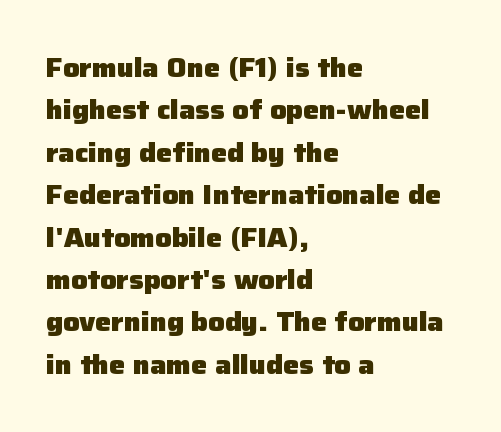
{"italic": "no", "bold": "yes", "underline": "no", "align": "left", "line_spacing": "normal", "line_spacing_ratio": 1.57, "letter_spacing": "normal", "letter_spacing_em": 0.0, "glyph_px": 27}
